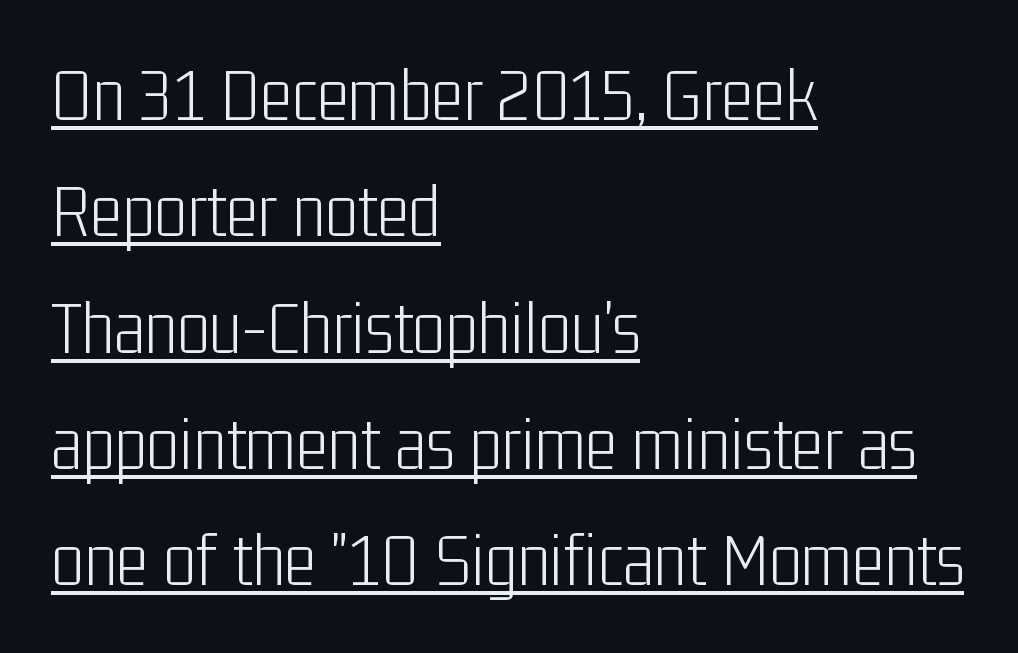
{"serif": "no", "italic": "no", "bold": "no", "weight": "light", "width": "condensed", "stroke_contrast": "low", "x_height": "medium", "monospaced": "no", "underline": "yes", "align": "left", "line_spacing": "normal", "line_spacing_ratio": 1.51, "letter_spacing": "normal", "letter_spacing_em": 0.0, "glyph_px": 77}
